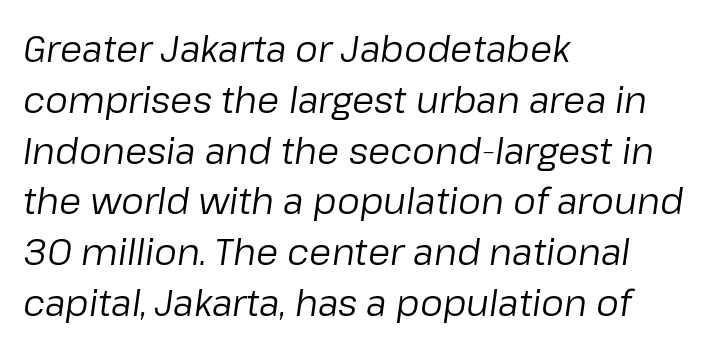
{"italic": "yes", "lean": "right", "slant_degrees": 8, "bold": "no", "weight": "regular", "width": "normal", "stroke_contrast": "low", "x_height": "medium", "monospaced": "no", "underline": "no", "align": "left", "line_spacing": "normal", "line_spacing_ratio": 1.41, "letter_spacing": "normal", "letter_spacing_em": 0.0, "glyph_px": 36}
